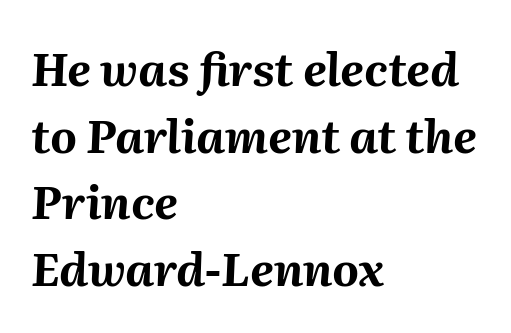
{"italic": "yes", "lean": "right", "slant_degrees": 2, "bold": "yes", "weight": "bold", "width": "normal", "stroke_contrast": "medium", "x_height": "medium", "monospaced": "no", "underline": "no", "align": "left", "line_spacing": "normal", "line_spacing_ratio": 1.45, "letter_spacing": "normal", "letter_spacing_em": 0.0, "glyph_px": 46}
